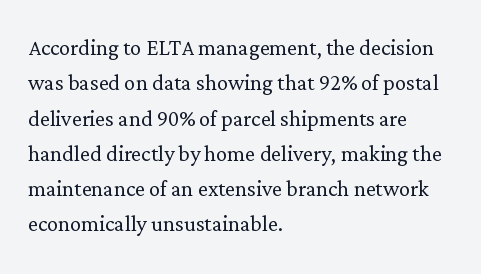
Q: Is the text bold? A: No.
Q: Is the text italic (slanted)? A: No, it is upright.
Q: Is the typeface a serif or a sans-serif typeface? A: Serif.
Q: Is the text underlined? A: No.
Q: How is the paragraph aligned? A: Left-aligned.
Q: Is the spacing between letters normal or unusually wide? A: Normal.
Q: Is the spacing between lines tight, normal or loose? A: Normal.
Q: Width (condensed, normal, or wide)? A: Normal.
Q: Stroke contrast? A: Low.
Q: x-height? A: Medium.
Q: Monospaced? A: No.
